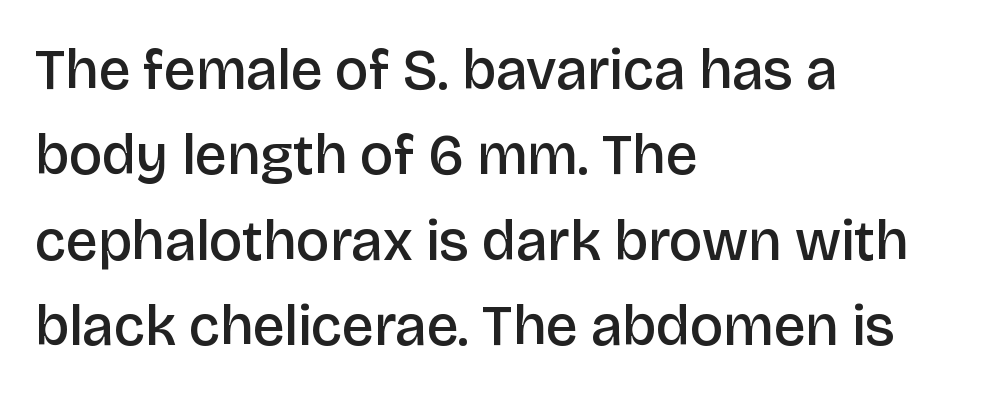
{"serif": "no", "italic": "no", "bold": "semi", "weight": "semibold", "width": "normal", "stroke_contrast": "low", "x_height": "large", "monospaced": "no", "underline": "no", "align": "left", "line_spacing": "normal", "line_spacing_ratio": 1.5, "letter_spacing": "normal", "letter_spacing_em": 0.0, "glyph_px": 57}
